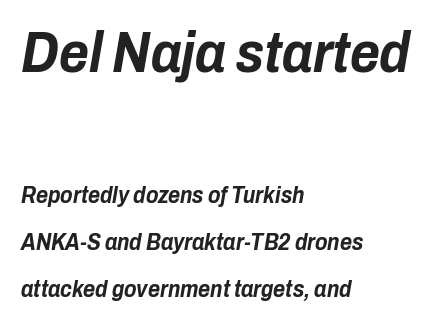
Q: Is the text bold? A: Yes.
Q: Is the text italic (slanted)? A: Yes, it leans right by about 10 degrees.
Q: Is the text underlined? A: No.
Q: How is the paragraph aligned? A: Left-aligned.
Q: Is the spacing between letters normal or unusually wide? A: Normal.
Q: Is the spacing between lines tight, normal or loose? A: Loose.
Q: Which block of text is set in a larger size, the first (top) or the second (bottom)? A: The first (top) one.
Q: Width (condensed, normal, or wide)? A: Condensed.
Q: Stroke contrast? A: Low.
Q: x-height? A: Medium.
Q: Monospaced? A: No.
